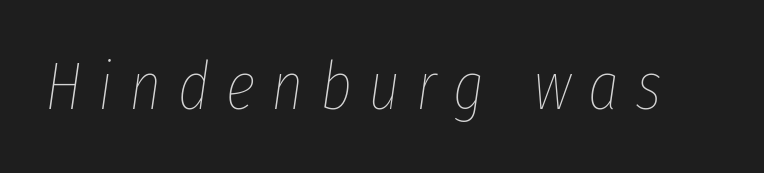
Q: Is the text bold? A: No.
Q: Is the text italic (slanted)? A: Yes, it leans right by about 8 degrees.
Q: Is the text underlined? A: No.
Q: Is the spacing between letters normal or unusually wide? A: Unusually wide.
Q: Width (condensed, normal, or wide)? A: Condensed.
Q: Stroke contrast? A: Low.
Q: x-height? A: Medium.
Q: Monospaced? A: No.
